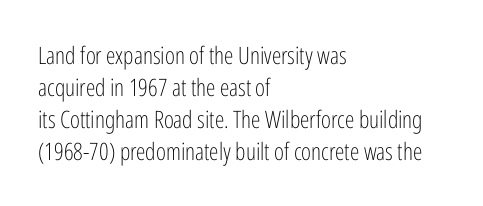
Q: Is the text bold? A: No.
Q: Is the text italic (slanted)? A: No, it is upright.
Q: Is the text underlined? A: No.
Q: How is the paragraph aligned? A: Left-aligned.
Q: Is the spacing between letters normal or unusually wide? A: Normal.
Q: Is the spacing between lines tight, normal or loose? A: Normal.
